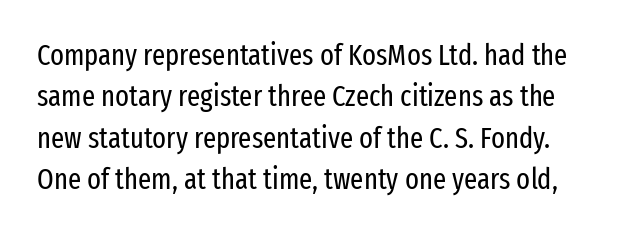
Q: Is the text bold? A: No.
Q: Is the text italic (slanted)? A: No, it is upright.
Q: Is the typeface a serif or a sans-serif typeface? A: Sans-serif.
Q: Is the text underlined? A: No.
Q: Is the spacing between letters normal or unusually wide? A: Normal.
Q: Is the spacing between lines tight, normal or loose? A: Normal.
Q: Width (condensed, normal, or wide)? A: Condensed.
Q: Stroke contrast? A: Low.
Q: x-height? A: Medium.
Q: Monospaced? A: No.
